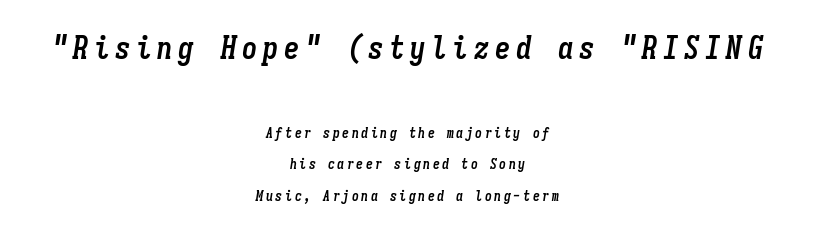
What weight is shown? A full bold with thick strokes. Posture: slanted. The more generous point size was reserved for the upper chunk. The paragraph has two soft edges and a firm central axis. The designer dialed line spacing up above the default.
